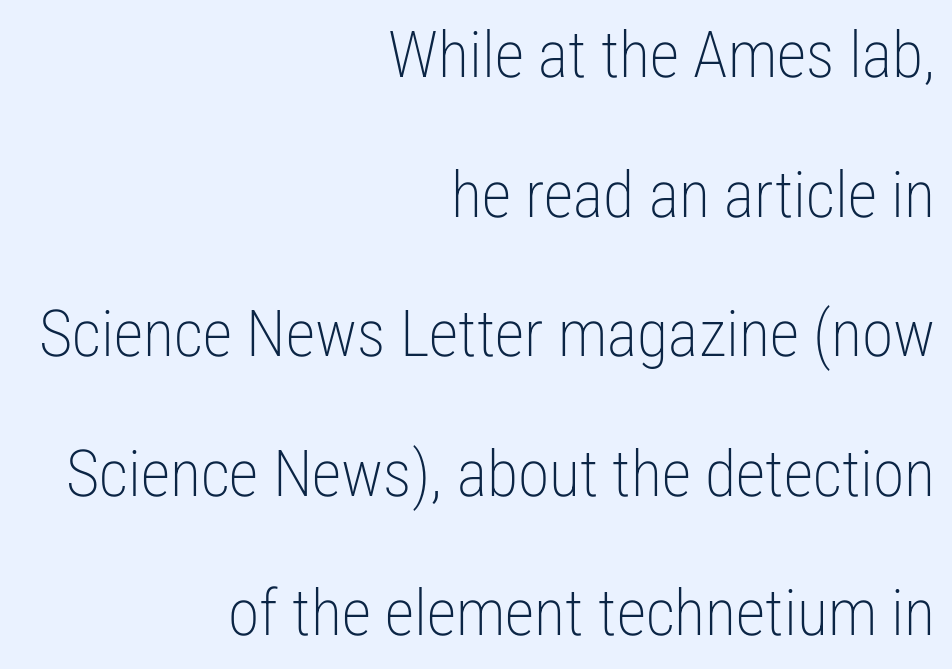
Q: Is the text bold? A: No.
Q: Is the text italic (slanted)? A: No, it is upright.
Q: Is the typeface a serif or a sans-serif typeface? A: Sans-serif.
Q: Is the text underlined? A: No.
Q: How is the paragraph aligned? A: Right-aligned.
Q: Is the spacing between letters normal or unusually wide? A: Normal.
Q: Is the spacing between lines tight, normal or loose? A: Loose.
Q: Width (condensed, normal, or wide)? A: Condensed.
Q: Stroke contrast? A: Low.
Q: x-height? A: Medium.
Q: Monospaced? A: No.
